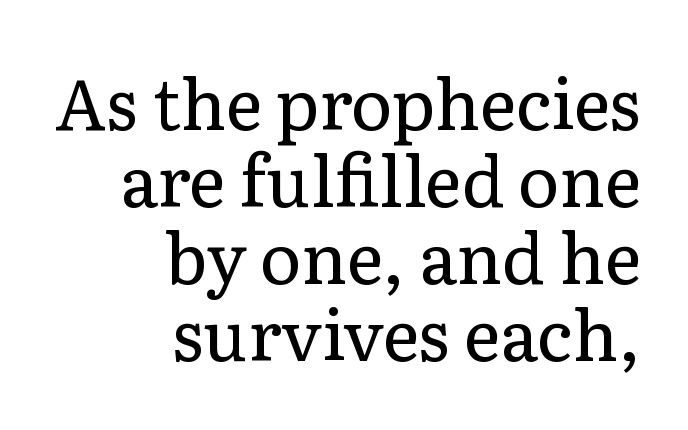
Q: Is the text bold? A: No.
Q: Is the text italic (slanted)? A: No, it is upright.
Q: Is the typeface a serif or a sans-serif typeface? A: Serif.
Q: Is the text underlined? A: No.
Q: How is the paragraph aligned? A: Right-aligned.
Q: Is the spacing between letters normal or unusually wide? A: Normal.
Q: Is the spacing between lines tight, normal or loose? A: Tight.
Q: Width (condensed, normal, or wide)? A: Normal.
Q: Stroke contrast? A: Low.
Q: x-height? A: Medium.
Q: Monospaced? A: No.
